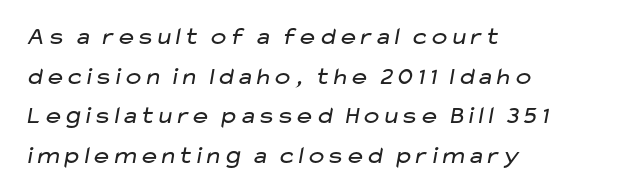
Short and long lines alike share a common starting point at left. Letters have the restrained weight of plain body copy at most. The passage shown stacks its lines at a standard gap. Default kerning and tracking; the words read as compact shapes. Any mark beneath the type? The region is blank.
